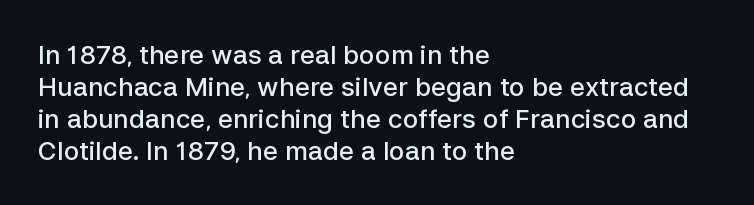
The image shows 26 px text type, upright; set left-aligned, line spacing 1.23x, normal letter spacing, not underlined.
